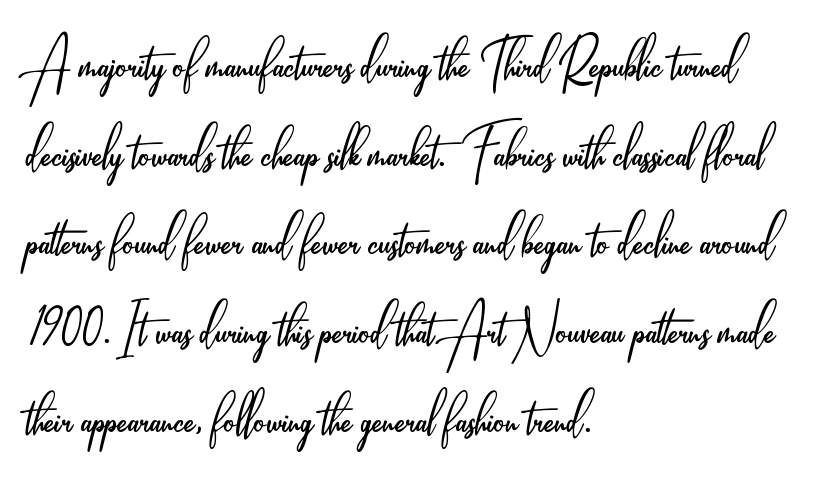
These lines are set flush left with a ragged right edge. Bare-footed words on every line. Between one letter and the next there's only the usual sliver of space. The rendering uses natural spacing where letterforms have individual widths.
